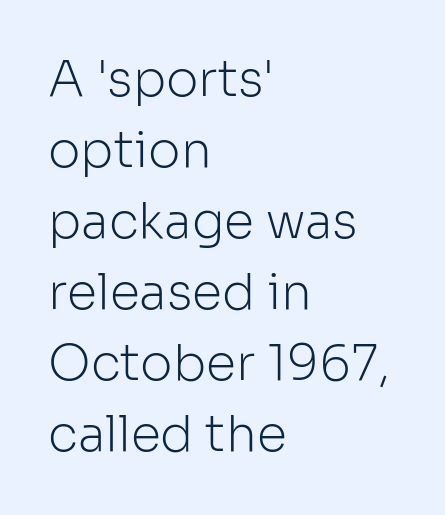
{"serif": "no", "italic": "no", "bold": "no", "weight": "light", "width": "normal", "stroke_contrast": "low", "x_height": "medium", "monospaced": "no", "underline": "no", "align": "left", "line_spacing": "normal", "line_spacing_ratio": 1.45, "letter_spacing": "normal", "letter_spacing_em": 0.0, "glyph_px": 49}
